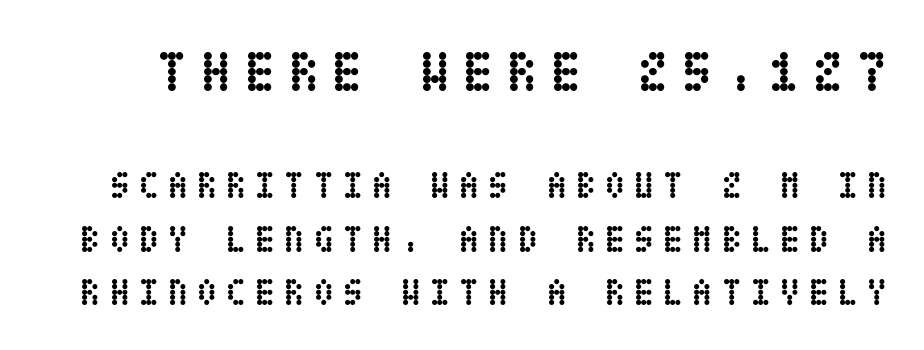
Q: Is the text bold? A: Yes.
Q: Is the text italic (slanted)? A: No, it is upright.
Q: Is the text underlined? A: No.
Q: Is the spacing between letters normal or unusually wide? A: Unusually wide.
Q: Is the spacing between lines tight, normal or loose? A: Normal.
Q: Which block of text is set in a larger size, the first (top) or the second (bottom)? A: The first (top) one.
Q: Width (condensed, normal, or wide)? A: Condensed.
Q: Stroke contrast? A: Low.
Q: x-height? A: Large.
